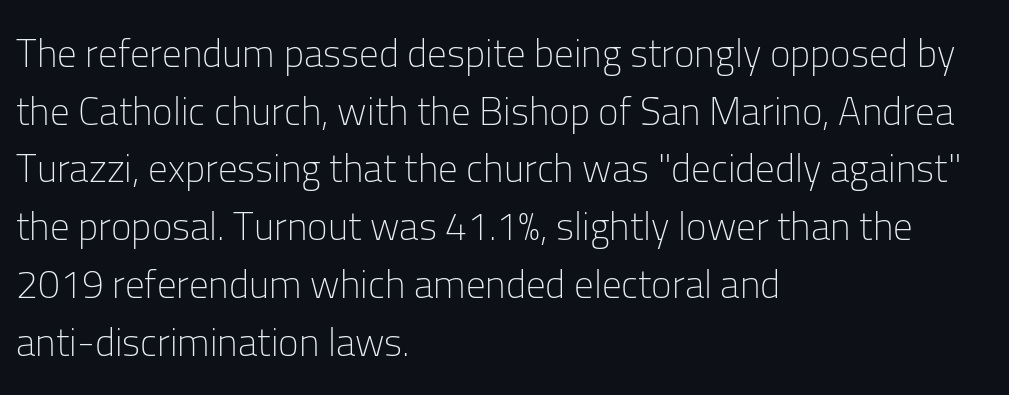
{"serif": "no", "italic": "no", "bold": "no", "weight": "light", "width": "normal", "stroke_contrast": "low", "x_height": "medium", "monospaced": "no", "underline": "no", "align": "left", "line_spacing": "normal", "line_spacing_ratio": 1.48, "letter_spacing": "normal", "letter_spacing_em": 0.0, "glyph_px": 39}
